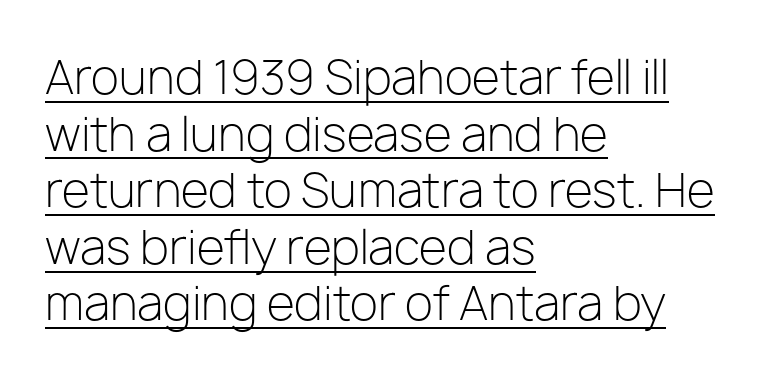
The image shows 46 px light sans-serif type, upright; set left-aligned, line spacing 1.23x, normal letter spacing, underlined; low stroke contrast and a medium x-height.
